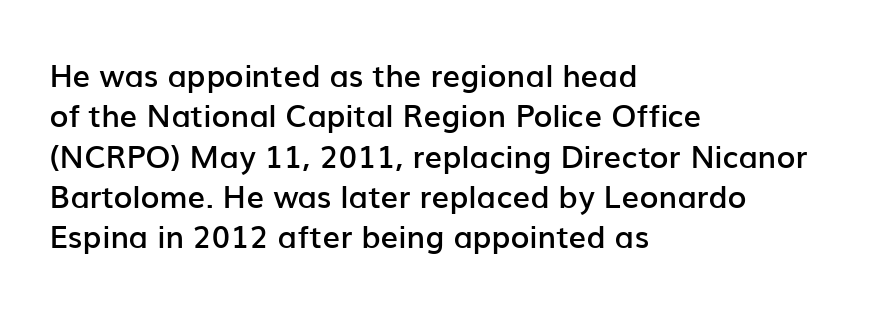
{"serif": "no", "italic": "no", "bold": "semi", "weight": "semibold", "width": "normal", "stroke_contrast": "low", "x_height": "medium", "monospaced": "no", "underline": "no", "align": "left", "line_spacing": "normal", "line_spacing_ratio": 1.3, "letter_spacing": "normal", "letter_spacing_em": 0.0, "glyph_px": 31}
